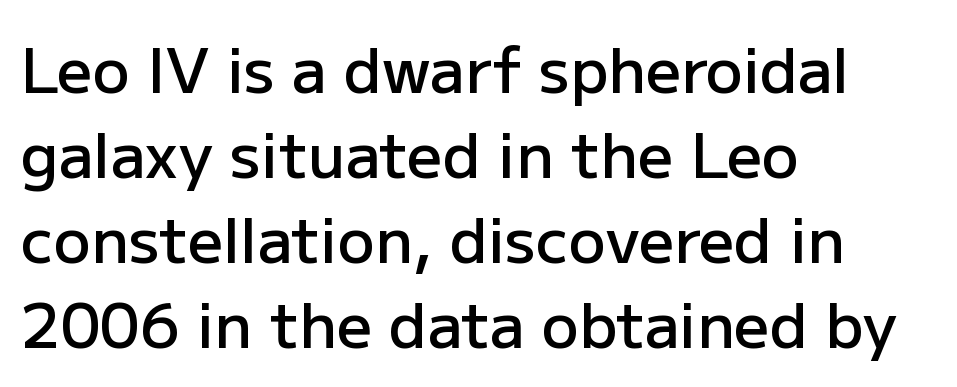
The letters are semibold — heavier than regular but short of a full bold. Unlike italic type, these characters show no tilt at all. Vertical spacing — default. You could not count columns in this text — the font is proportionally spaced. Stroke terminals: plain, sans-serif.
